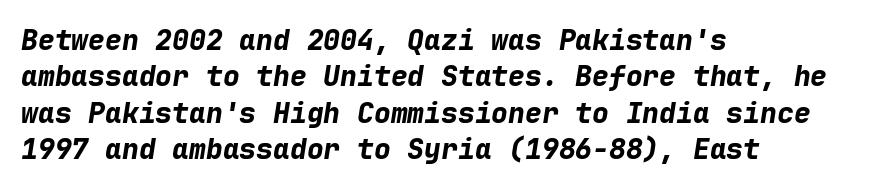
Q: Is the text bold? A: Yes.
Q: Is the text italic (slanted)? A: Yes, it leans right by about 9 degrees.
Q: Is the text underlined? A: No.
Q: How is the paragraph aligned? A: Left-aligned.
Q: Is the spacing between letters normal or unusually wide? A: Normal.
Q: Is the spacing between lines tight, normal or loose? A: Normal.
Q: Width (condensed, normal, or wide)? A: Normal.
Q: Stroke contrast? A: Low.
Q: x-height? A: Medium.
Q: Monospaced? A: Yes.
